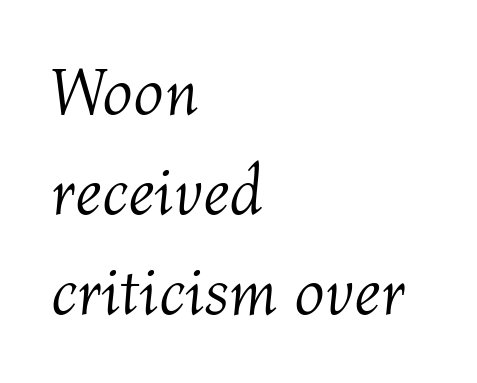
{"italic": "yes", "lean": "right", "slant_degrees": 4, "bold": "no", "weight": "light", "width": "normal", "stroke_contrast": "medium", "x_height": "medium", "monospaced": "no", "underline": "no", "align": "left", "line_spacing": "normal", "line_spacing_ratio": 1.49, "letter_spacing": "normal", "letter_spacing_em": 0.0, "glyph_px": 67}
